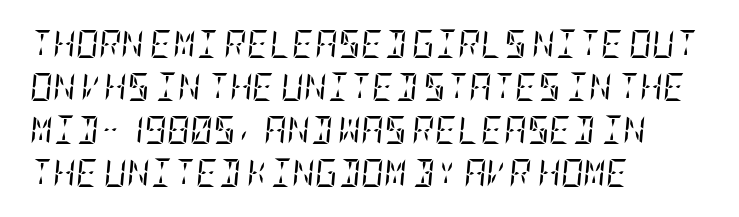
{"serif": "yes", "italic": "yes", "lean": "right", "slant_degrees": 5, "bold": "no", "weight": "regular", "width": "condensed", "stroke_contrast": "low", "x_height": "large", "underline": "no", "align": "left", "line_spacing": "normal", "line_spacing_ratio": 1.53, "letter_spacing": "normal", "letter_spacing_em": 0.0, "glyph_px": 28}
